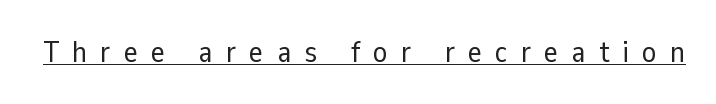
The image shows 30 px regular-weight sans-serif type, upright; set unusually wide letter spacing (+0.44 em), underlined; low stroke contrast and a medium x-height.
